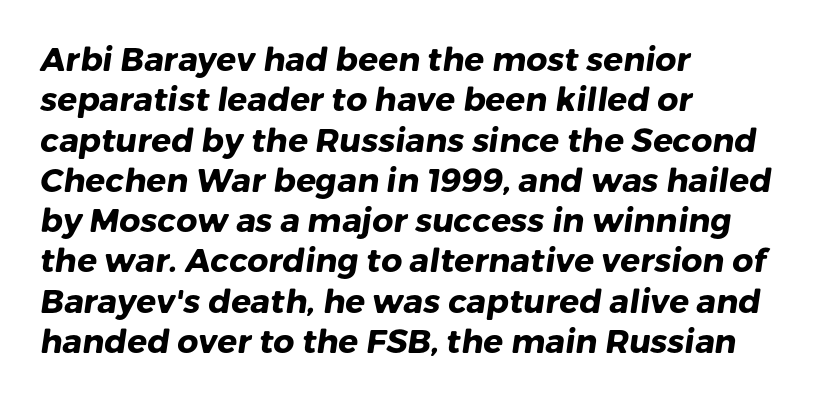
{"serif": "no", "bold": "yes", "weight": "heavy", "width": "normal", "stroke_contrast": "low", "x_height": "medium", "monospaced": "no", "underline": "no", "align": "left", "line_spacing_ratio": 1.22, "letter_spacing": "normal", "letter_spacing_em": 0.0, "glyph_px": 33}
